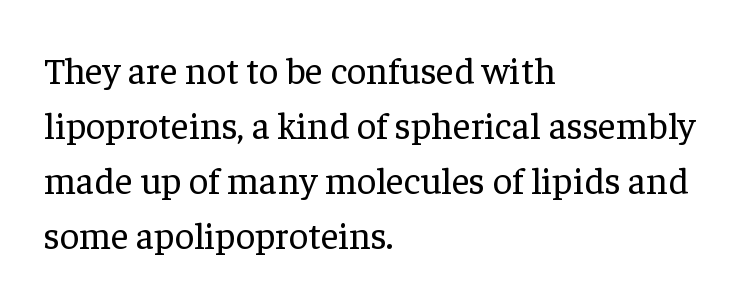
It's the straight-up-and-down kind of type. This sample has the flowing, uneven cadence of proportional lettering. The letters carry serifs — small finishing strokes at the ends of their stems. What stands out about the letter spacing? Nothing — it is the standard amount.
